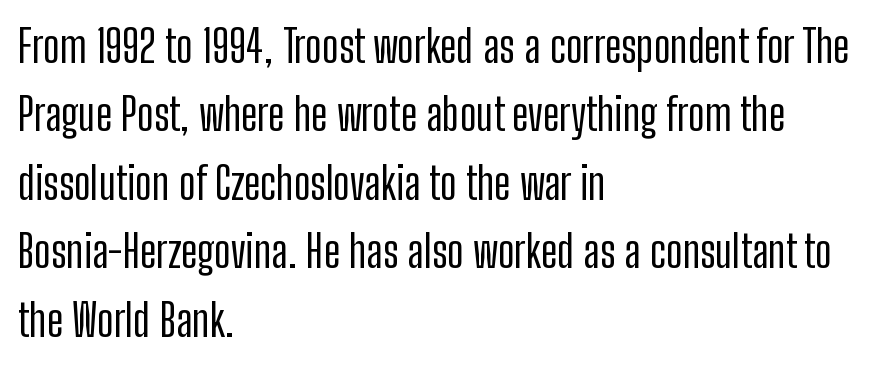
The compositor pushed each line to the left boundary. A typesetter would label this face a sans. Every stem runs plumb, perpendicular to the baseline. Tracking value appears to be zero — textbook default spacing.
